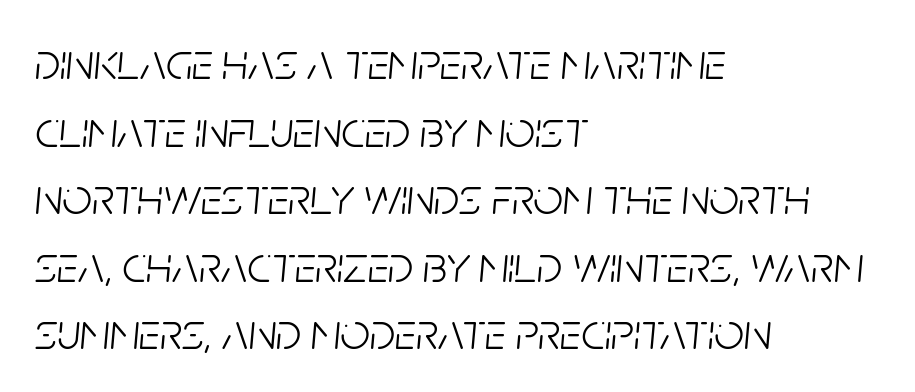
The image shows 52 px light, condensed type, italic (leaning right); set left-aligned, normal line spacing (1.3x), normal letter spacing, not underlined; low stroke contrast and a large x-height.
